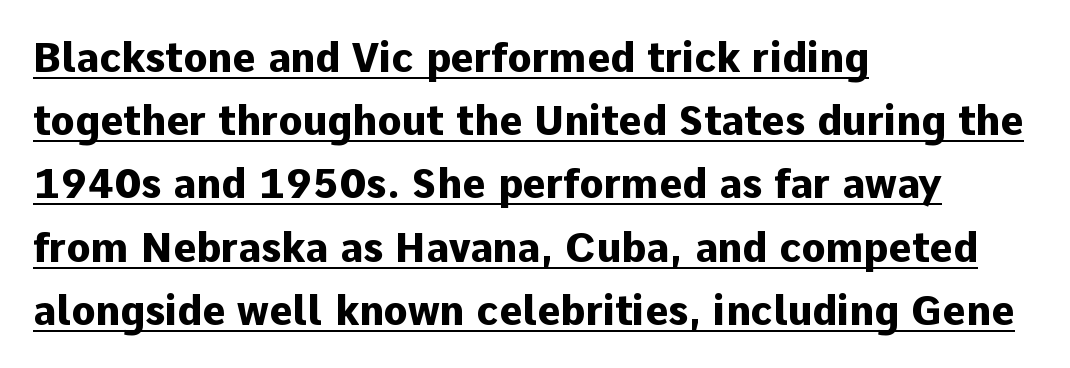
A typesetter would call this leading conventional body-copy spacing. Students, note that the glyphs here touch the page at normal intervals. Honestly, the underline is the first thing you notice here. Proportional: the letters do not fall into vertical columns. Upright lettering throughout. Caption: bold face, heavy strokes.
